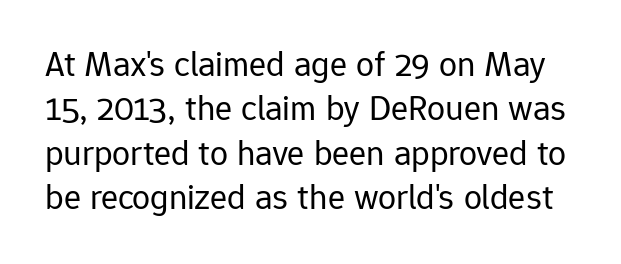
Compared with typical body copy, the letter spacing here is the same. Is this a fixed-width face? No — the glyphs have proportional, varying widths. The typeface chosen for these lines omits serifs. Unlike italic type, these characters show no tilt at all. The space beneath each line is pristine and unruled.
